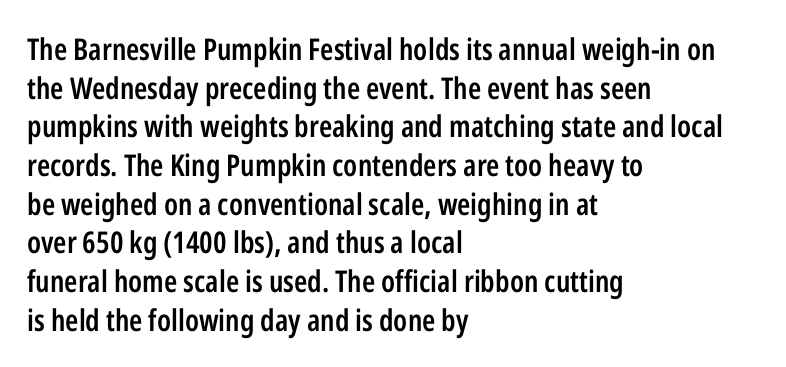
Q: Is the text bold? A: Semi-bold.
Q: Is the text italic (slanted)? A: No, it is upright.
Q: Is the typeface a serif or a sans-serif typeface? A: Sans-serif.
Q: Is the text underlined? A: No.
Q: How is the paragraph aligned? A: Left-aligned.
Q: Is the spacing between letters normal or unusually wide? A: Normal.
Q: Is the spacing between lines tight, normal or loose? A: Normal.
Q: Width (condensed, normal, or wide)? A: Condensed.
Q: Stroke contrast? A: Low.
Q: x-height? A: Medium.
Q: Monospaced? A: No.
